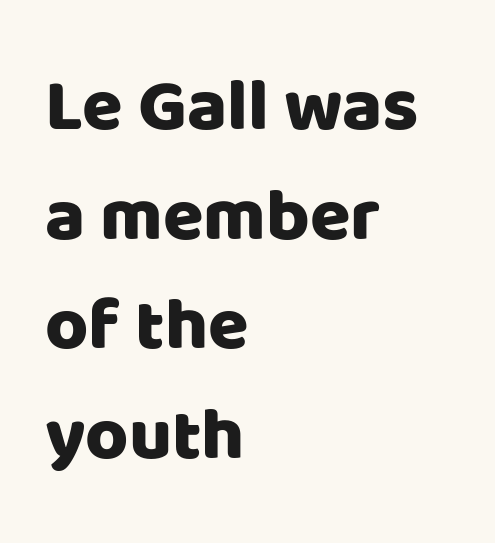
The image shows 74 px sans-serif type, upright; set left-aligned, normal line spacing (1.48x), normal letter spacing, not underlined; low stroke contrast and a large x-height.
